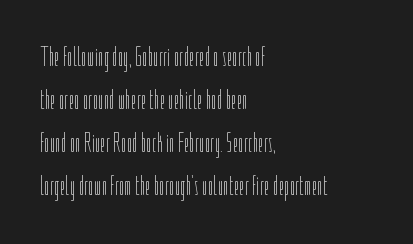
Q: Is the text bold? A: No.
Q: Is the text italic (slanted)? A: No, it is upright.
Q: Is the text underlined? A: No.
Q: How is the paragraph aligned? A: Left-aligned.
Q: Is the spacing between letters normal or unusually wide? A: Normal.
Q: Is the spacing between lines tight, normal or loose? A: Normal.
Q: Width (condensed, normal, or wide)? A: Condensed.
Q: Stroke contrast? A: Low.
Q: x-height? A: Medium.
Q: Monospaced? A: No.
